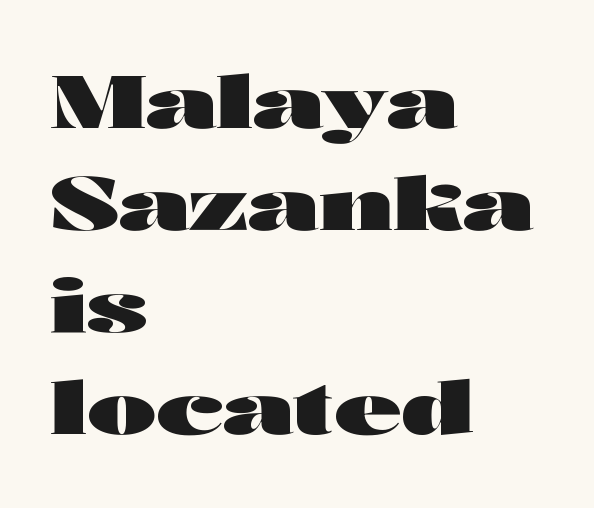
Q: Is the text bold? A: Yes.
Q: Is the text italic (slanted)? A: No, it is upright.
Q: Is the typeface a serif or a sans-serif typeface? A: Serif.
Q: Is the text underlined? A: No.
Q: How is the paragraph aligned? A: Left-aligned.
Q: Is the spacing between letters normal or unusually wide? A: Normal.
Q: Is the spacing between lines tight, normal or loose? A: Normal.
Q: Width (condensed, normal, or wide)? A: Wide.
Q: Stroke contrast? A: High.
Q: x-height? A: Medium.
Q: Monospaced? A: No.
